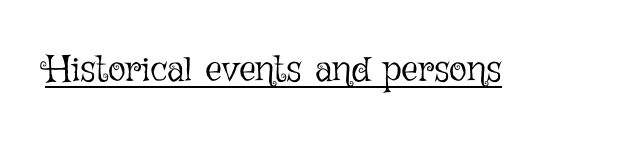
Q: Is the text bold? A: No.
Q: Is the text italic (slanted)? A: No, it is upright.
Q: Is the text underlined? A: Yes.
Q: Is the spacing between letters normal or unusually wide? A: Normal.
Q: Width (condensed, normal, or wide)? A: Normal.
Q: Stroke contrast? A: Low.
Q: x-height? A: Medium.
Q: Monospaced? A: No.
